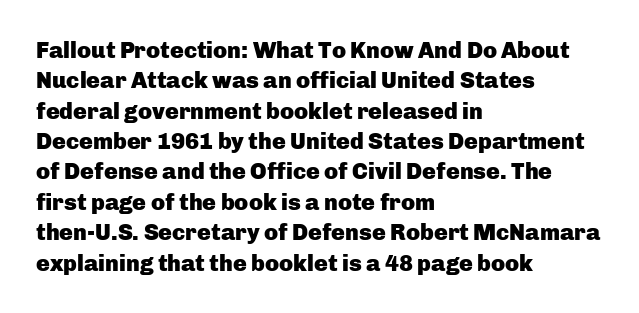
Each word holds together tightly as a unit, with standard inter-letter gaps. Typeset ragged right — the left edge is the straight one. Has an underline been added? It has not. The passage shown stacks its lines at a standard gap. A typesetter would mark this as roman, not italic. The passage shown is emphatically bold.
